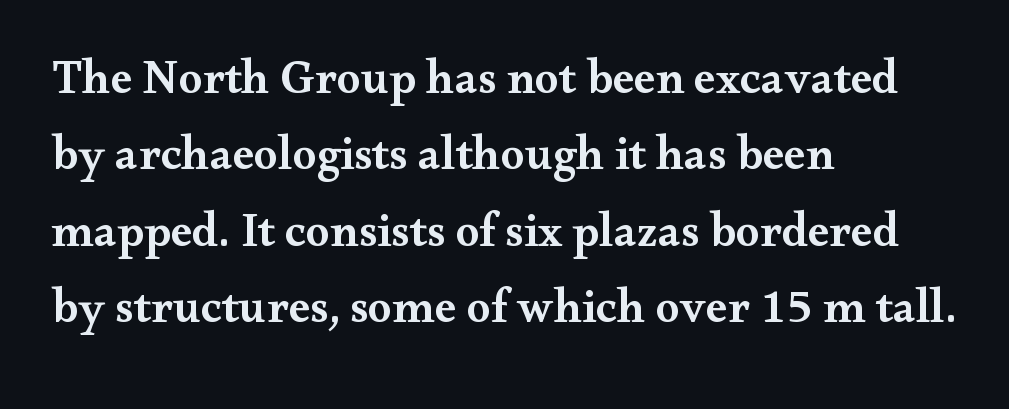
Q: Is the text bold? A: Semi-bold.
Q: Is the text italic (slanted)? A: No, it is upright.
Q: Is the typeface a serif or a sans-serif typeface? A: Serif.
Q: Is the text underlined? A: No.
Q: How is the paragraph aligned? A: Left-aligned.
Q: Is the spacing between letters normal or unusually wide? A: Normal.
Q: Is the spacing between lines tight, normal or loose? A: Normal.
Q: Width (condensed, normal, or wide)? A: Wide.
Q: Stroke contrast? A: Medium.
Q: x-height? A: Small.
Q: Monospaced? A: No.
